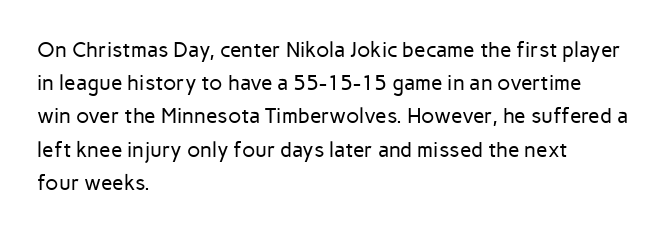
The image shows 21 px text type, upright; set left-aligned, normal line spacing (1.58x), normal letter spacing, not underlined.
